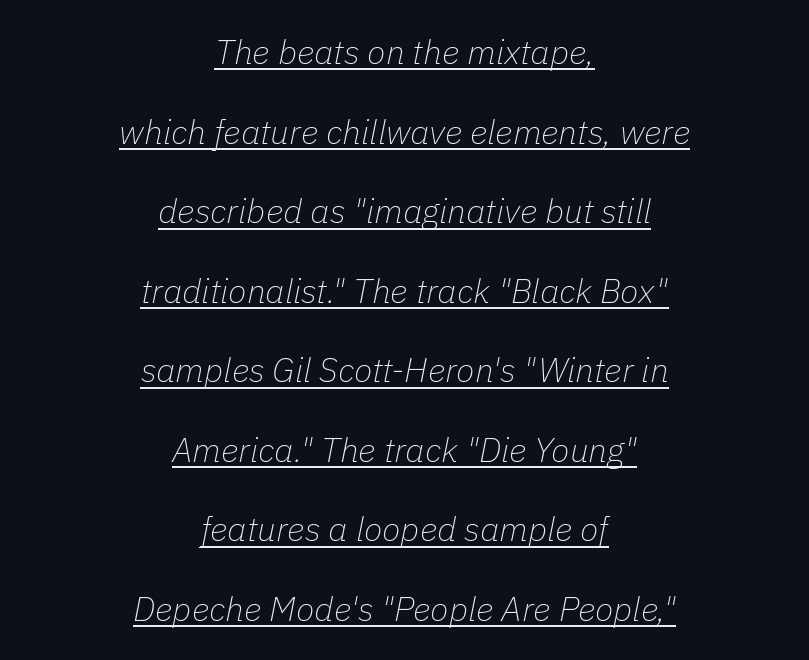
Q: Is the text bold? A: No.
Q: Is the text italic (slanted)? A: Yes, it leans right by about 11 degrees.
Q: Is the text underlined? A: Yes.
Q: How is the paragraph aligned? A: Centered.
Q: Is the spacing between letters normal or unusually wide? A: Normal.
Q: Is the spacing between lines tight, normal or loose? A: Loose.
Q: Width (condensed, normal, or wide)? A: Normal.
Q: Stroke contrast? A: Low.
Q: x-height? A: Medium.
Q: Monospaced? A: No.
